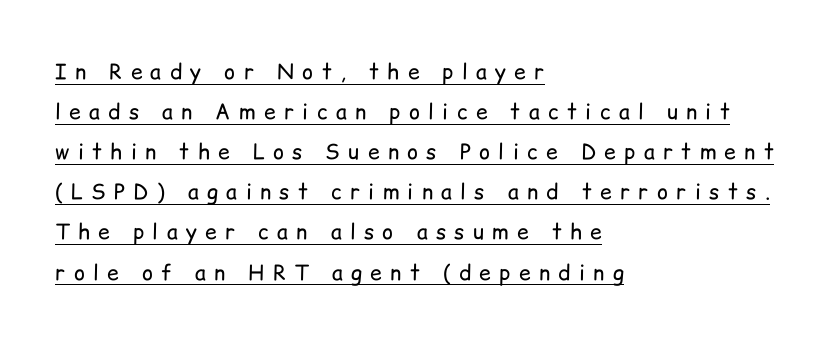
{"italic": "no", "bold": "no", "underline": "yes", "align": "left", "line_spacing": "loose", "line_spacing_ratio": 1.91, "letter_spacing": "wide", "letter_spacing_em": 0.4, "glyph_px": 21}
